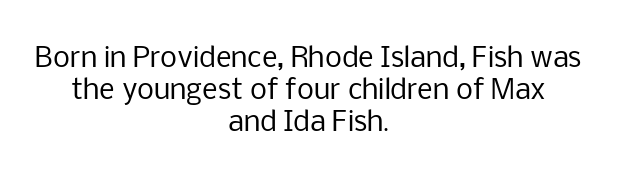
{"italic": "no", "bold": "no", "underline": "no", "align": "center", "line_spacing_ratio": 1.19, "letter_spacing": "normal", "letter_spacing_em": 0.0, "glyph_px": 27}
